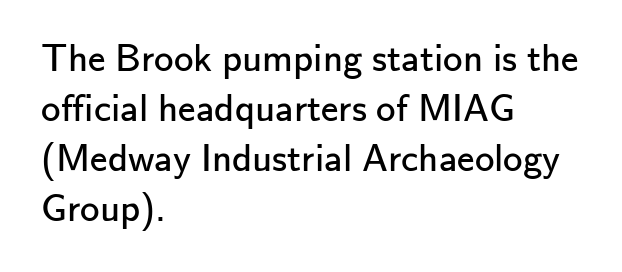
Q: Is the text bold? A: No.
Q: Is the text italic (slanted)? A: No, it is upright.
Q: Is the typeface a serif or a sans-serif typeface? A: Sans-serif.
Q: Is the text underlined? A: No.
Q: How is the paragraph aligned? A: Left-aligned.
Q: Is the spacing between letters normal or unusually wide? A: Normal.
Q: Is the spacing between lines tight, normal or loose? A: Normal.
Q: Width (condensed, normal, or wide)? A: Normal.
Q: Stroke contrast? A: Low.
Q: x-height? A: Small.
Q: Monospaced? A: No.
